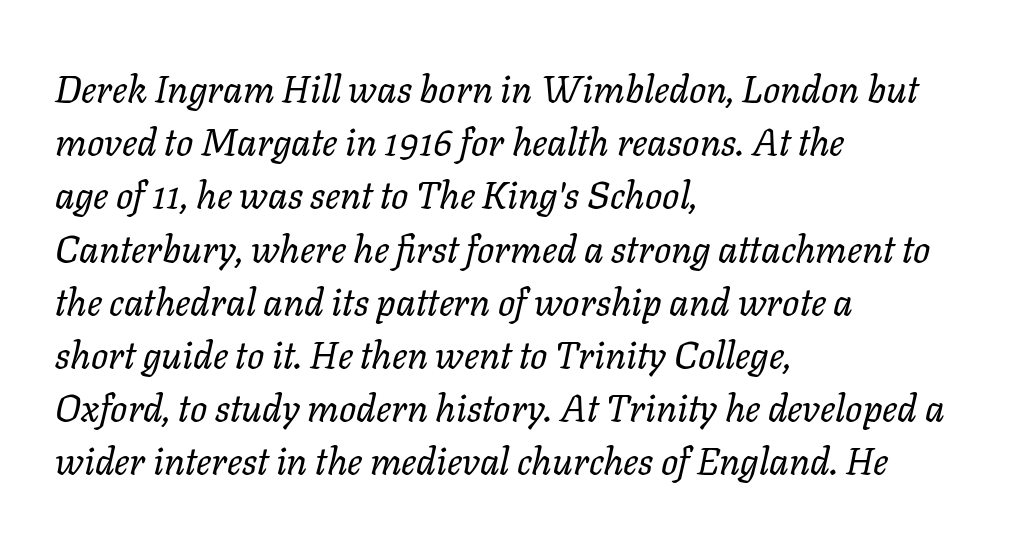
The image shows 38 px regular-weight type, italic (leaning right); set left-aligned, normal line spacing (1.4x), normal letter spacing, not underlined; low stroke contrast and a medium x-height.
